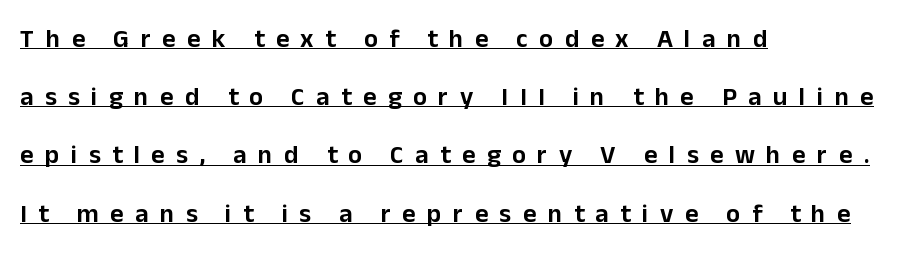
The vertical gap from one line to the next is large. If you drew a ruler down the left edge, every line would touch it. Inter-character spacing is expanded well beyond the font's built-in metrics. Every word sits above its own underline. Notice how the stems are strictly vertical — no italics here.
